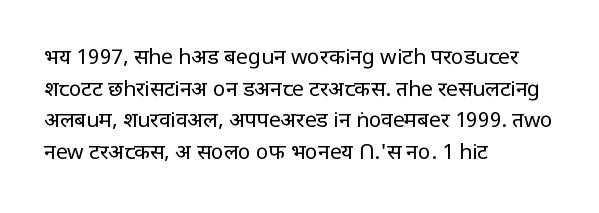
The image shows 21 px text type, upright; set left-aligned, normal line spacing (1.51x), normal letter spacing, not underlined.
